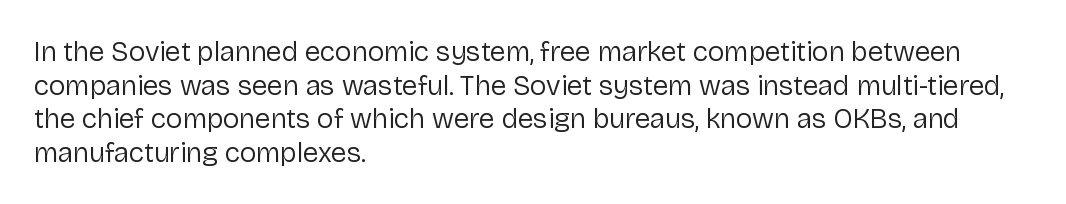
{"serif": "no", "italic": "no", "bold": "no", "weight": "regular", "width": "normal", "stroke_contrast": "low", "x_height": "medium", "monospaced": "no", "underline": "no", "align": "left", "line_spacing_ratio": 1.2, "letter_spacing": "normal", "letter_spacing_em": 0.0, "glyph_px": 28}
